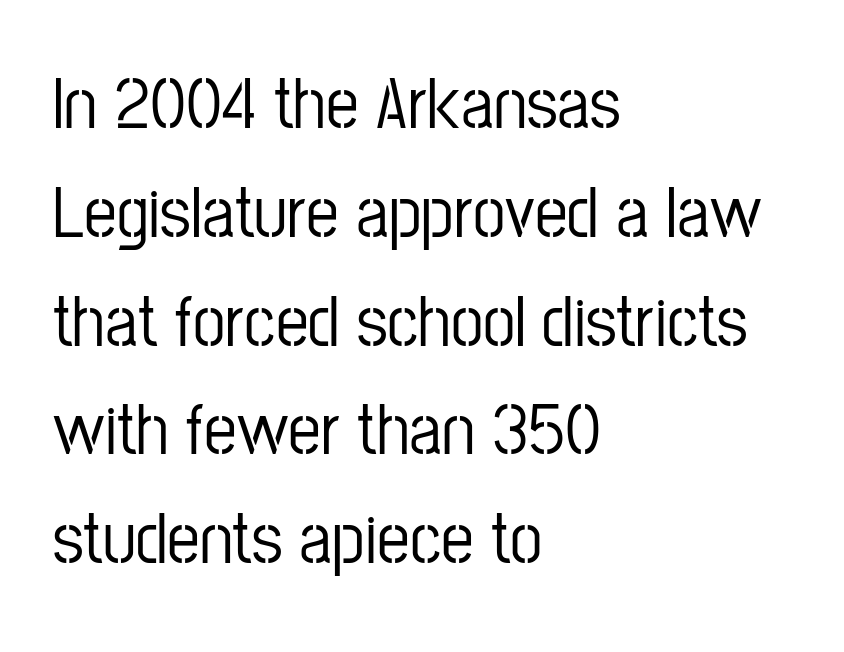
Q: Is the text italic (slanted)? A: No, it is upright.
Q: Is the typeface a serif or a sans-serif typeface? A: Sans-serif.
Q: Is the text underlined? A: No.
Q: How is the paragraph aligned? A: Left-aligned.
Q: Is the spacing between letters normal or unusually wide? A: Normal.
Q: Is the spacing between lines tight, normal or loose? A: Normal.
Q: Width (condensed, normal, or wide)? A: Condensed.
Q: Stroke contrast? A: Low.
Q: x-height? A: Medium.
Q: Monospaced? A: No.
